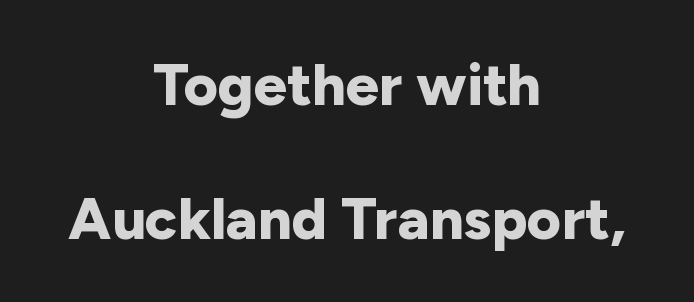
The image shows 59 px bold sans-serif type, upright; set centered, loose line spacing (2.27x), normal letter spacing, not underlined; low stroke contrast and a medium x-height.
